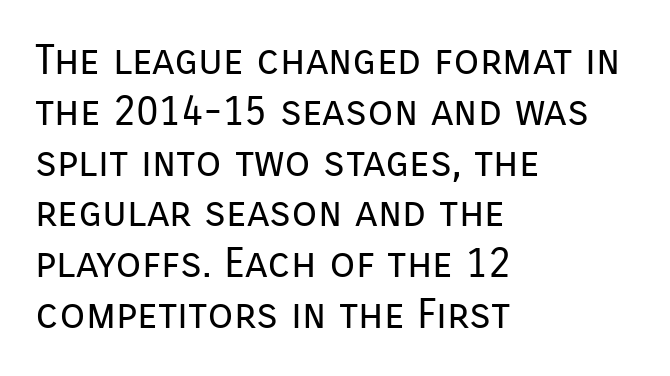
Letters rest on an invisible, unmarked baseline. On a weight scale, this lands at 450 or below. Here the designer chose a conventional face with non-uniform glyph widths. A classic flush-left, rag-right setting is used for this passage. Type style note: lacks serifs.
